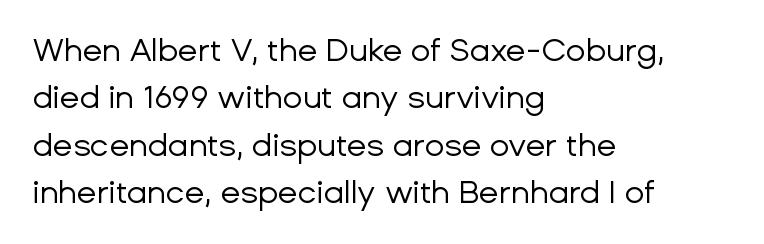
Q: Is the text bold? A: No.
Q: Is the text italic (slanted)? A: No, it is upright.
Q: Is the typeface a serif or a sans-serif typeface? A: Sans-serif.
Q: Is the text underlined? A: No.
Q: How is the paragraph aligned? A: Left-aligned.
Q: Is the spacing between letters normal or unusually wide? A: Normal.
Q: Is the spacing between lines tight, normal or loose? A: Normal.
Q: Width (condensed, normal, or wide)? A: Normal.
Q: Stroke contrast? A: Low.
Q: x-height? A: Medium.
Q: Monospaced? A: No.
